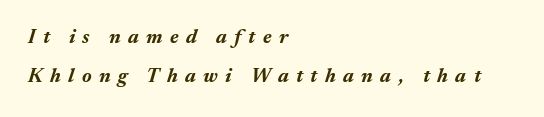
Decoration check: the copy has no underline. Glyph-to-glyph distance is far greater than everyday printed text. The specimen reads as italic at a glance. Every letter is thick-stroked: bold, no question.
